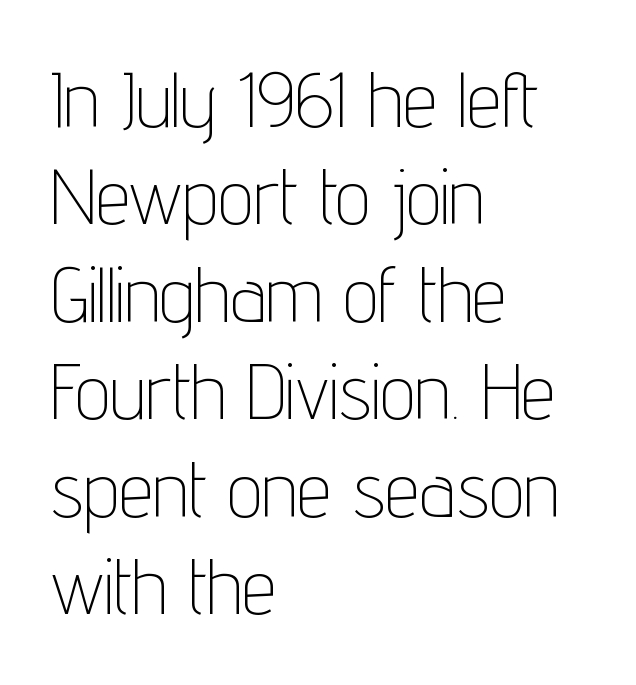
The image shows 78 px thin, condensed sans-serif type, upright; set left-aligned, normal line spacing (1.25x), normal letter spacing, not underlined; low stroke contrast and a medium x-height.
